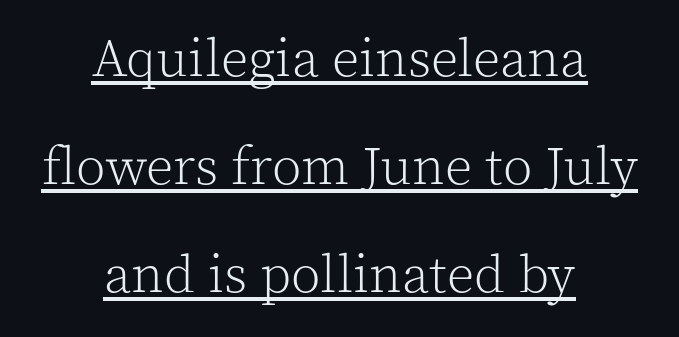
Q: Is the text bold? A: No.
Q: Is the text italic (slanted)? A: No, it is upright.
Q: Is the typeface a serif or a sans-serif typeface? A: Serif.
Q: Is the text underlined? A: Yes.
Q: How is the paragraph aligned? A: Centered.
Q: Is the spacing between letters normal or unusually wide? A: Normal.
Q: Is the spacing between lines tight, normal or loose? A: Loose.
Q: Width (condensed, normal, or wide)? A: Normal.
Q: x-height? A: Medium.
Q: Monospaced? A: No.
